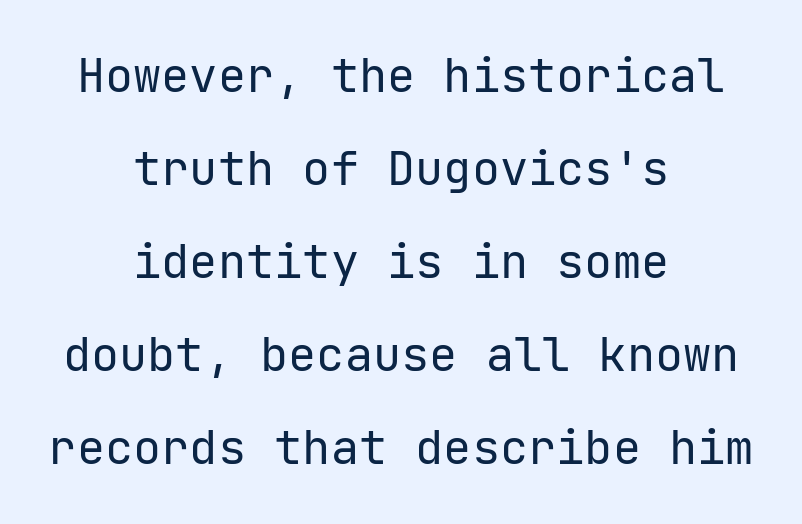
Nobody drew a line under any word here. These lines keep a tight, regular rhythm from letter to letter. Notice how the passage keeps no hard edge, just a central spine. Do the letters lean? They stand straight.
